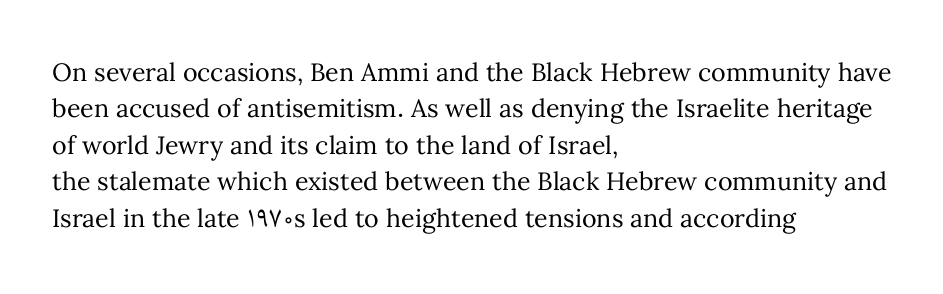
Q: Is the text bold? A: No.
Q: Is the text italic (slanted)? A: No, it is upright.
Q: Is the text underlined? A: No.
Q: How is the paragraph aligned? A: Left-aligned.
Q: Is the spacing between letters normal or unusually wide? A: Normal.
Q: Is the spacing between lines tight, normal or loose? A: Normal.
